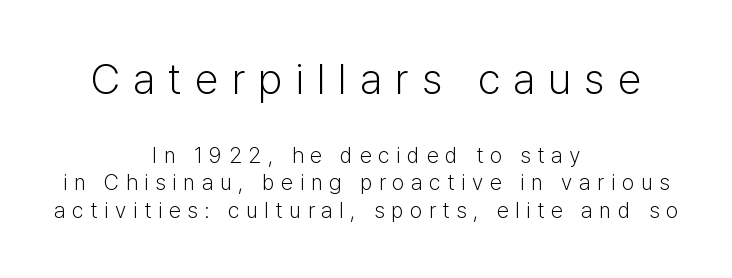
{"serif": "no", "italic": "no", "bold": "no", "weight": "light", "width": "normal", "stroke_contrast": "low", "x_height": "medium", "monospaced": "no", "underline": "no", "align": "center", "line_spacing": "normal", "line_spacing_ratio": 1.26, "letter_spacing": "wide", "letter_spacing_em": 0.3, "larger_block": "first", "size_ratio": 1.95, "glyph_px": 43}
